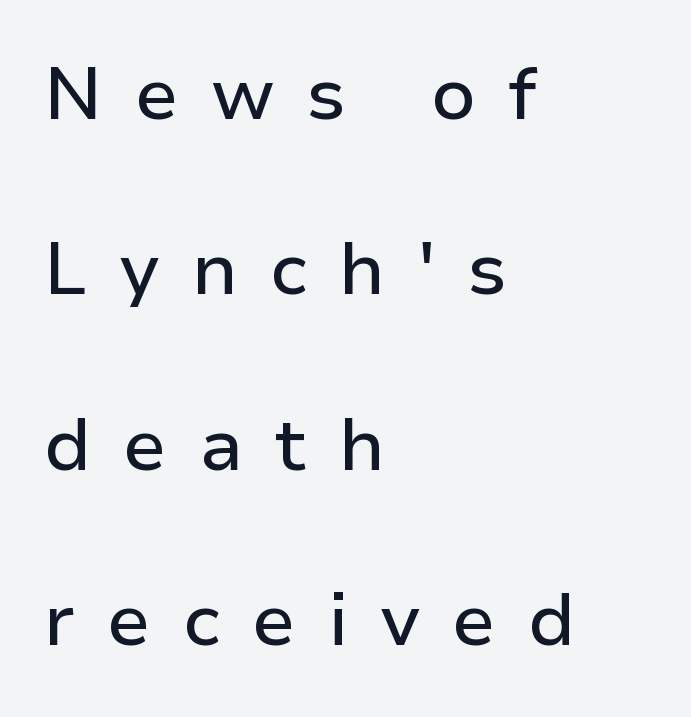
The image shows 74 px sans-serif type, upright; set left-aligned, loose line spacing (2.37x), unusually wide letter spacing (+0.43 em), not underlined; low stroke contrast and a medium x-height.
